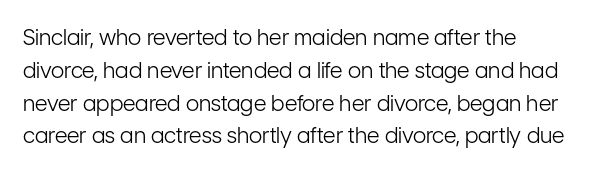
{"italic": "no", "bold": "no", "underline": "no", "align": "left", "line_spacing": "normal", "line_spacing_ratio": 1.49, "letter_spacing": "normal", "letter_spacing_em": 0.0, "glyph_px": 22}
